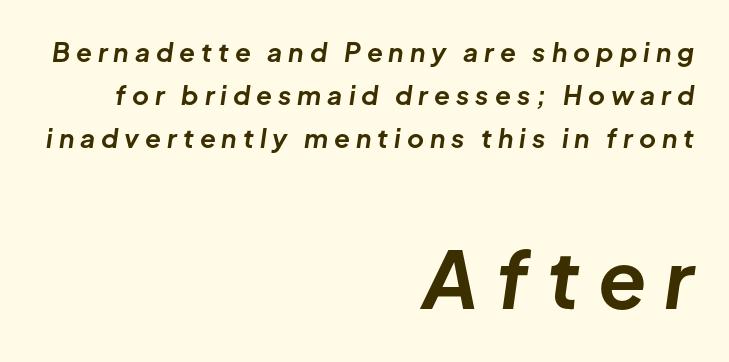
Q: Is the text bold? A: Yes.
Q: Is the text italic (slanted)? A: Yes, it leans right by about 8 degrees.
Q: Is the text underlined? A: No.
Q: How is the paragraph aligned? A: Right-aligned.
Q: Is the spacing between letters normal or unusually wide? A: Unusually wide.
Q: Is the spacing between lines tight, normal or loose? A: Normal.
Q: Which block of text is set in a larger size, the first (top) or the second (bottom)? A: The second (bottom) one.
Q: Width (condensed, normal, or wide)? A: Normal.
Q: Stroke contrast? A: Low.
Q: x-height? A: Medium.
Q: Monospaced? A: No.
